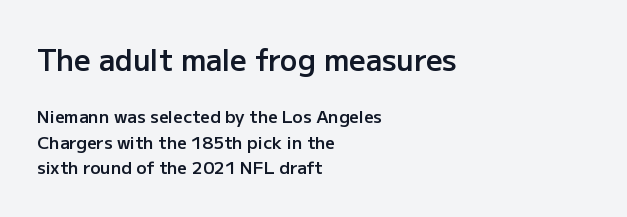
{"serif": "no", "italic": "no", "bold": "semi", "weight": "semibold", "width": "normal", "stroke_contrast": "low", "x_height": "medium", "monospaced": "no", "underline": "no", "align": "left", "line_spacing": "normal", "line_spacing_ratio": 1.49, "letter_spacing": "normal", "letter_spacing_em": 0.0, "larger_block": "first", "size_ratio": 1.71, "glyph_px": 29}
